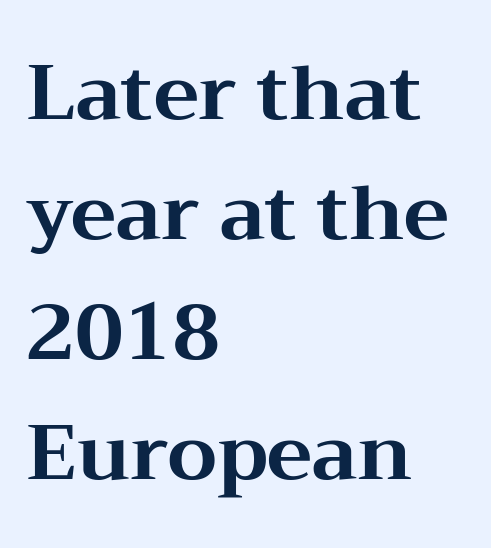
Q: Is the text bold? A: Yes.
Q: Is the text italic (slanted)? A: No, it is upright.
Q: Is the typeface a serif or a sans-serif typeface? A: Serif.
Q: Is the text underlined? A: No.
Q: How is the paragraph aligned? A: Left-aligned.
Q: Is the spacing between letters normal or unusually wide? A: Normal.
Q: Is the spacing between lines tight, normal or loose? A: Normal.
Q: Width (condensed, normal, or wide)? A: Wide.
Q: Stroke contrast? A: Medium.
Q: x-height? A: Medium.
Q: Monospaced? A: No.
